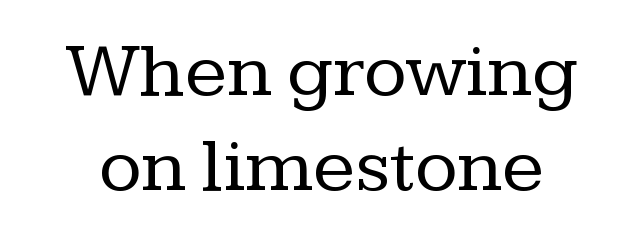
Notice how the stems are strictly vertical — no italics here. Weight class: somewhere from thin through regular. This rendering employs a face with finishing strokes, i.e., a serif. Default kerning and tracking; the words read as compact shapes. You could not count columns in this text — the font is proportionally spaced. Descenders are the only things crossing below the line.
